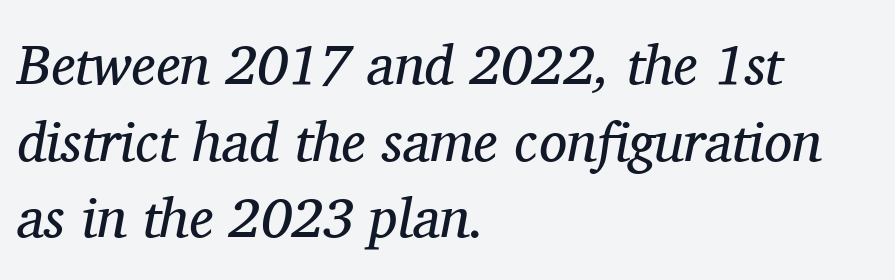
The ragged edge is on the right, which tells us the setting is flush left. Letter spacing: default. Beneath every word, the page is bare. Yep, those are serifs on the letters. Heft: none added — not bold.
